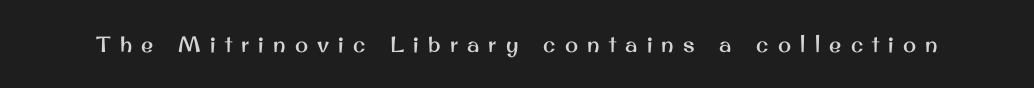
Q: Is the text italic (slanted)? A: No, it is upright.
Q: Is the text underlined? A: No.
Q: Is the spacing between letters normal or unusually wide? A: Unusually wide.
